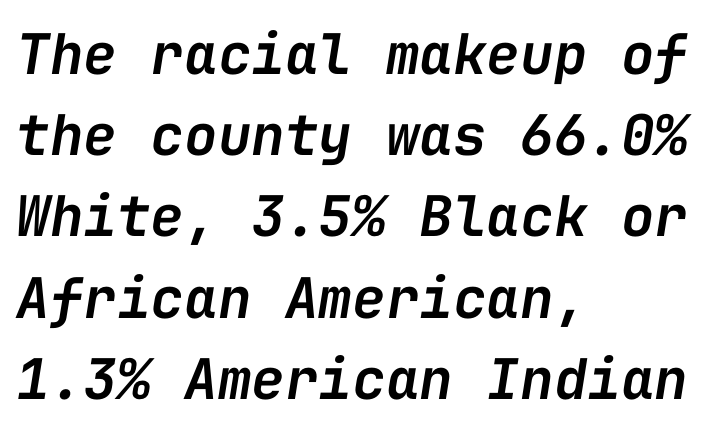
These words are printed semibold, heavier than regular yet not bold. The vertical gap from one line to the next is medium. Looks like terminal output: every glyph gets an equal slot. Quick note: underline off. If you drew a ruler down the left edge, every line would touch it. Look at the tracking — it's just the regular setting, nothing added.
